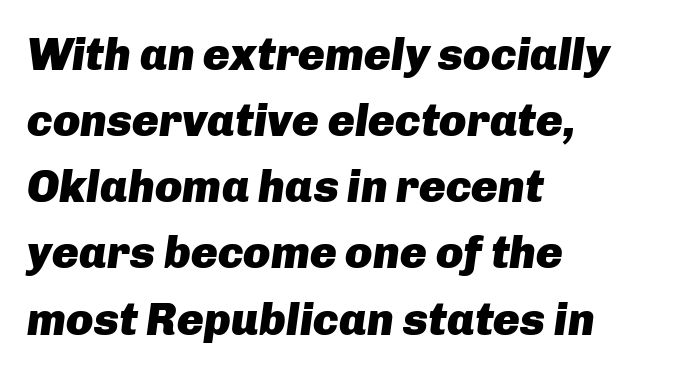
The rendering uses natural spacing where letterforms have individual widths. Glance below the letters and you will spot only blank space. The letters sit at their default tracking, neither squeezed nor spread. Regarding leading, the lines here are spaced in the standard way. Observe the lean: these are italic letterforms.
